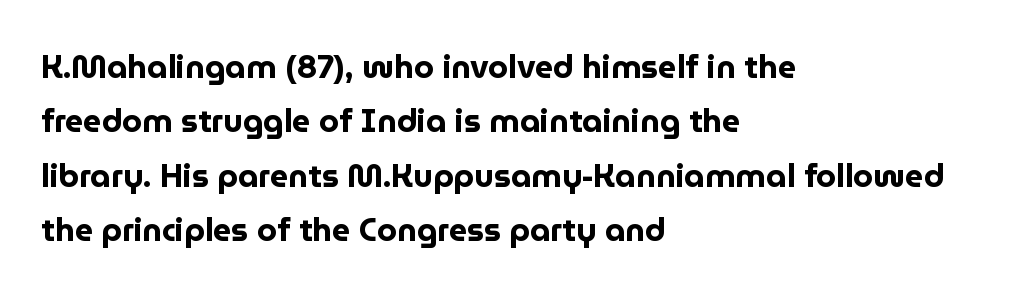
Q: Is the text bold? A: Yes.
Q: Is the text italic (slanted)? A: No, it is upright.
Q: Is the typeface a serif or a sans-serif typeface? A: Sans-serif.
Q: Is the text underlined? A: No.
Q: How is the paragraph aligned? A: Left-aligned.
Q: Is the spacing between letters normal or unusually wide? A: Normal.
Q: Is the spacing between lines tight, normal or loose? A: Normal.
Q: Width (condensed, normal, or wide)? A: Normal.
Q: Stroke contrast? A: Low.
Q: x-height? A: Medium.
Q: Monospaced? A: No.
